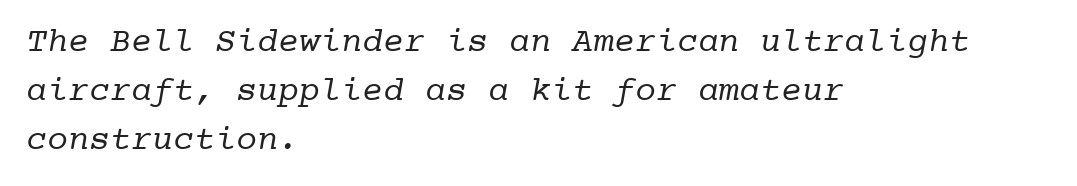
Q: Is the text bold? A: No.
Q: Is the typeface a serif or a sans-serif typeface? A: Serif.
Q: Is the text underlined? A: No.
Q: How is the paragraph aligned? A: Left-aligned.
Q: Is the spacing between letters normal or unusually wide? A: Normal.
Q: Is the spacing between lines tight, normal or loose? A: Normal.
Q: Width (condensed, normal, or wide)? A: Normal.
Q: Stroke contrast? A: Low.
Q: x-height? A: Medium.
Q: Monospaced? A: Yes.
